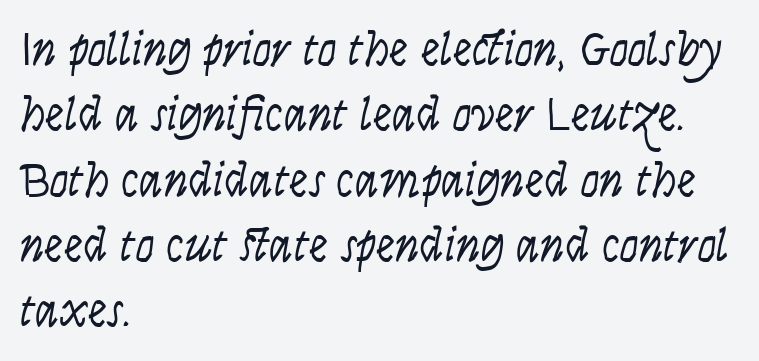
The image shows 48 px light, condensed type, italic (leaning right); set left-aligned, normal line spacing (1.36x), normal letter spacing, not underlined; low stroke contrast and a large x-height.
